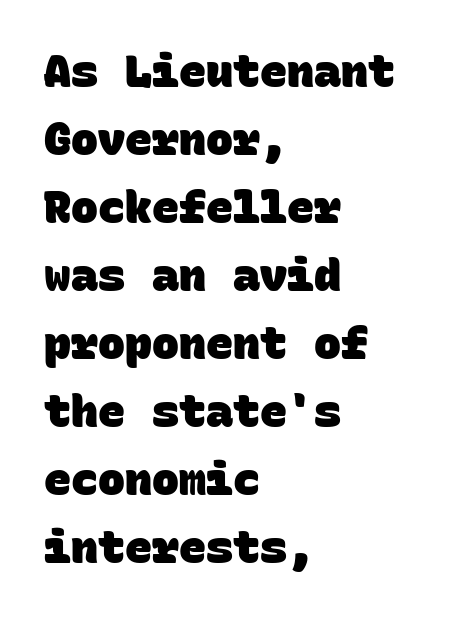
The image shows 45 px heavy sans-serif type, monospaced; set left-aligned, normal line spacing (1.51x), normal letter spacing, not underlined; low stroke contrast and a large x-height.
